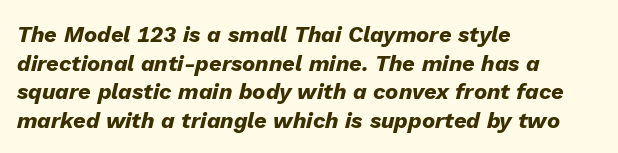
{"italic": "yes", "lean": "right", "slant_degrees": 13, "bold": "yes", "underline": "no", "align": "left", "line_spacing": "normal", "line_spacing_ratio": 1.3, "letter_spacing": "normal", "letter_spacing_em": 0.0, "glyph_px": 22}
